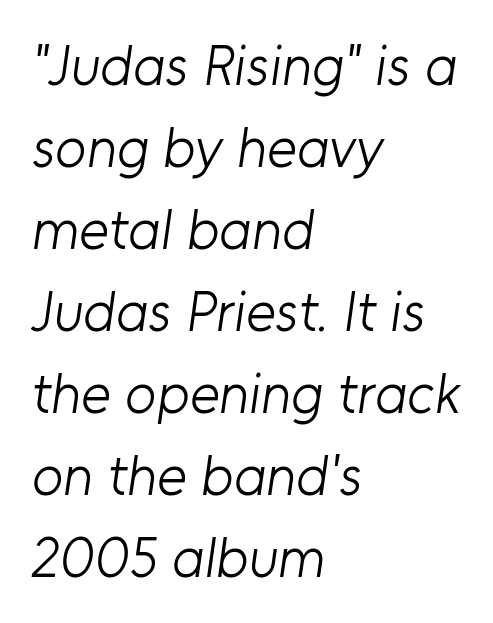
What's the leading like? Ordinary, nothing unusual. The passage is arranged the way most books set body copy — flush left. Character widths vary here, with narrow letters taking less room than wide ones. The typeface has the unassuming heft of standard copy or less. Observe the absence of serifs on each vertical stroke in this sample.
